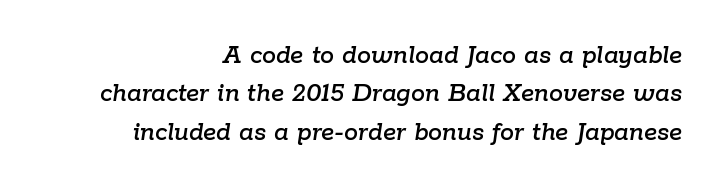
The ragged edge is on the left, which tells us the setting is flush right. Varying glyph widths throughout — classic text-font behaviour. The passage shown has conventional tracking throughout. Glance below the letters and you will spot only blank space. Quick note: italic. The leading is moderate, giving the passage an even texture.
